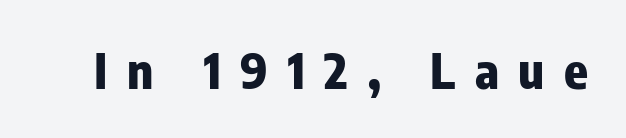
Is the letter spacing exaggerated? Yes — the characters are pushed far apart. Here the designer chose a conventional face with non-uniform glyph widths. No feet cap the strokes, marking this as sans-serif type. The space directly below the letters is spotless. I'd describe the lettering as bold — thick and assertive.
